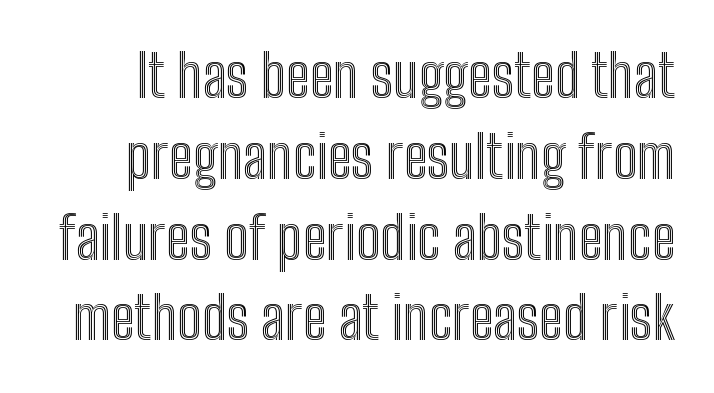
The image shows 59 px condensed type, upright; set normal line spacing (1.37x), normal letter spacing, not underlined; a medium x-height.
